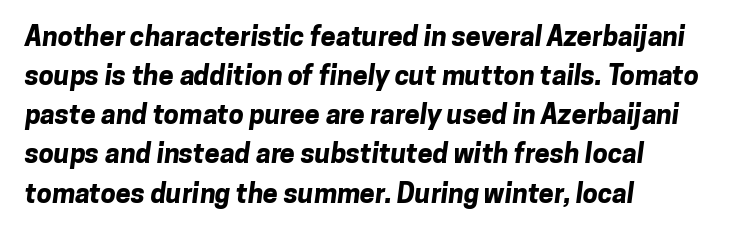
The image shows 27 px bold type; set left-aligned, normal line spacing (1.45x), normal letter spacing, not underlined.
